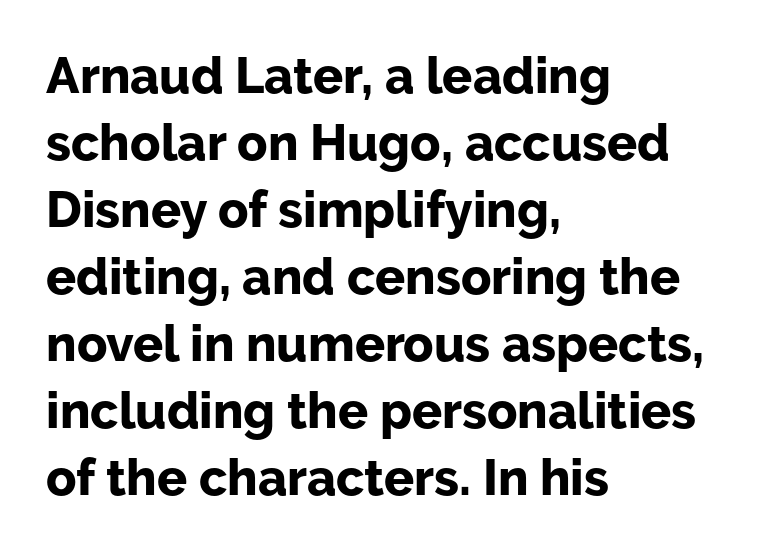
Character widths vary here, with narrow letters taking less room than wide ones. Left-aligned paragraph, ragged on the right. The type is set solid horizontally, with unmodified tracking. Each row of text sits above clean, open space.
